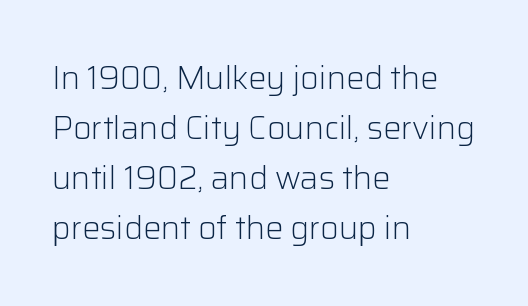
The image shows 32 px light sans-serif type, upright; set left-aligned, normal line spacing (1.56x), normal letter spacing, not underlined; low stroke contrast and a medium x-height.
